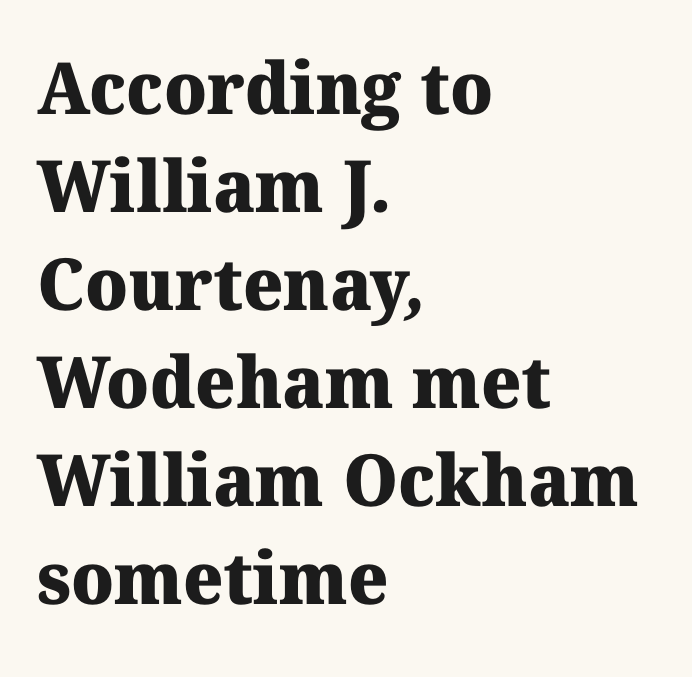
{"serif": "yes", "bold": "yes", "weight": "heavy", "width": "normal", "stroke_contrast": "medium", "x_height": "medium", "monospaced": "no", "underline": "no", "align": "left", "line_spacing": "normal", "line_spacing_ratio": 1.36, "letter_spacing": "normal", "letter_spacing_em": 0.0, "glyph_px": 72}
